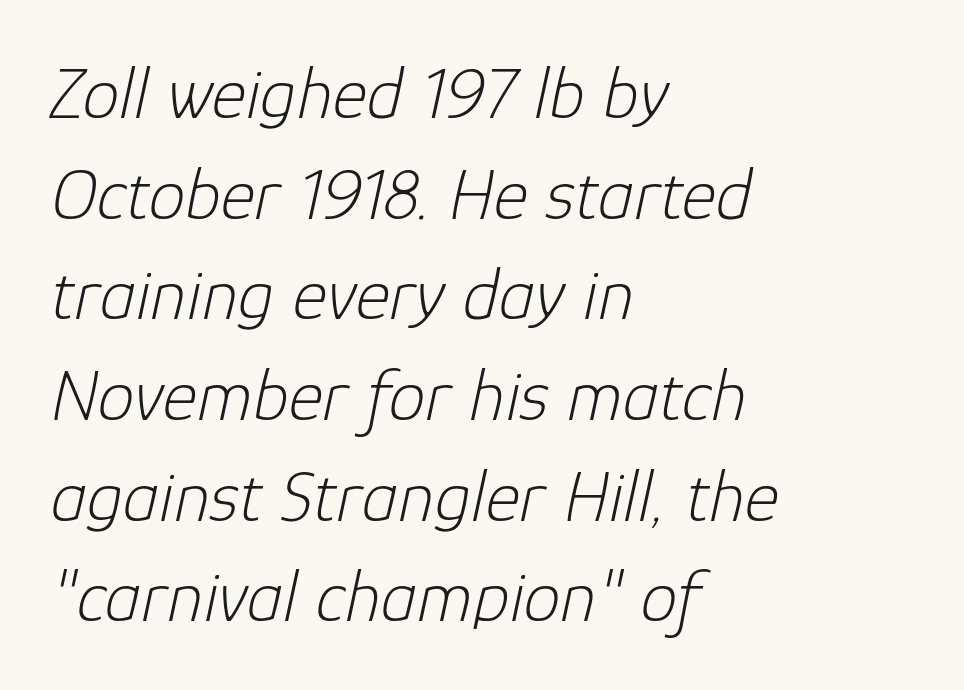
Compared with a typical body face, this is equally light or lighter still. The rendering uses natural spacing where letterforms have individual widths. The letters sit at their default tracking, neither squeezed nor spread. These lines stack with their left ends in a neat column.
